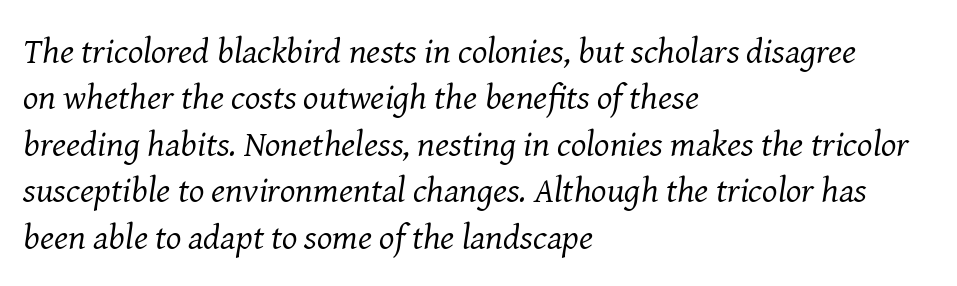
{"serif": "yes", "italic": "yes", "lean": "right", "slant_degrees": 8, "bold": "no", "weight": "regular", "width": "normal", "stroke_contrast": "medium", "x_height": "medium", "monospaced": "no", "underline": "no", "align": "left", "line_spacing": "normal", "line_spacing_ratio": 1.29, "letter_spacing": "normal", "letter_spacing_em": 0.0, "glyph_px": 36}
